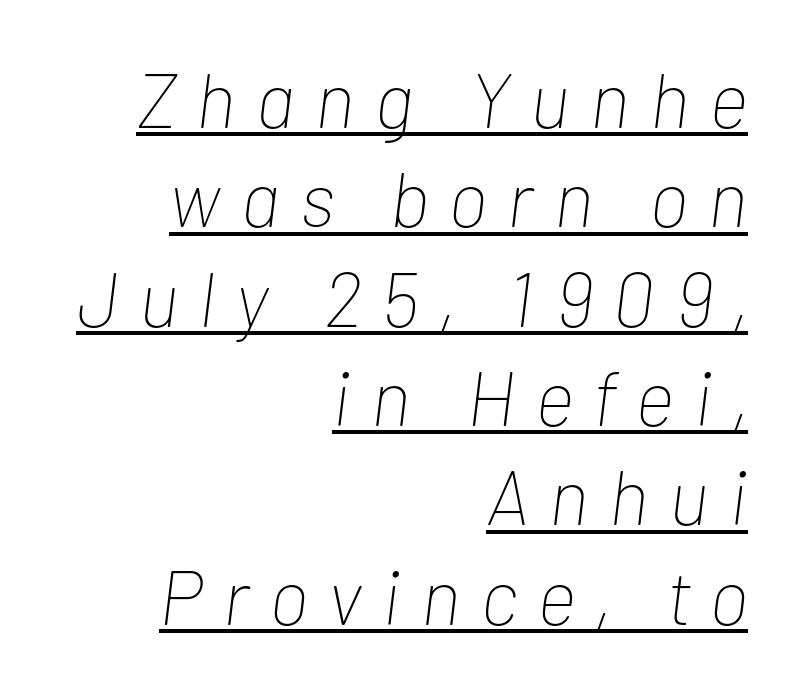
The image shows 77 px thin, condensed type, italic (leaning right); set right-aligned, normal line spacing (1.29x), unusually wide letter spacing (+0.27 em), underlined; low stroke contrast and a medium x-height.
